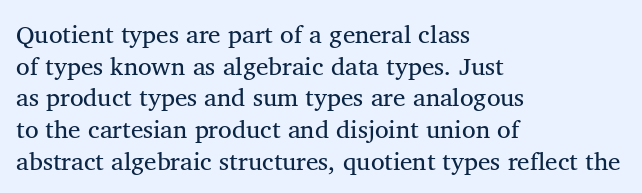
A quiet, ordinary-to-light weight characterises the typeface. Decoration check: the copy has no underline. What stands out about the letter spacing? Nothing — it is the standard amount. Every row of glyphs begins at an identical x-position on the left. Leading matches the norm, producing a regular column.
